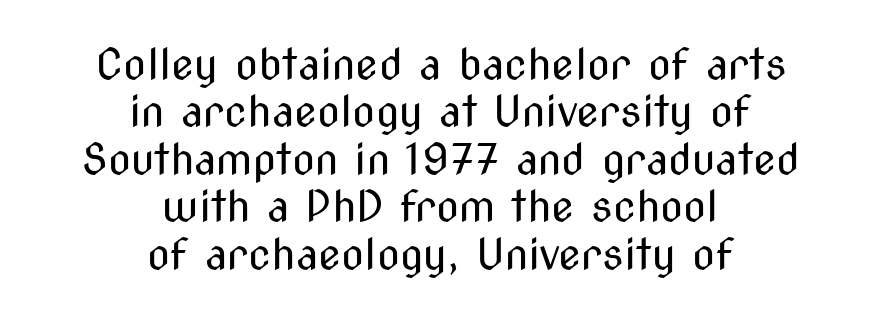
Q: Is the text bold? A: No.
Q: Is the text italic (slanted)? A: No, it is upright.
Q: Is the typeface a serif or a sans-serif typeface? A: Sans-serif.
Q: Is the text underlined? A: No.
Q: How is the paragraph aligned? A: Centered.
Q: Is the spacing between letters normal or unusually wide? A: Normal.
Q: Is the spacing between lines tight, normal or loose? A: Tight.
Q: Width (condensed, normal, or wide)? A: Condensed.
Q: Stroke contrast? A: Medium.
Q: x-height? A: Medium.
Q: Monospaced? A: No.
